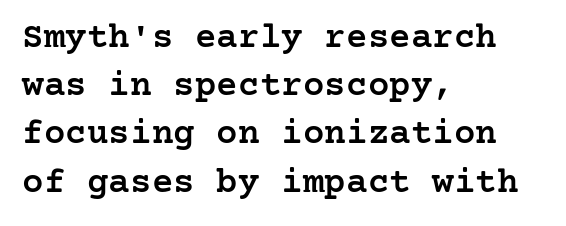
Q: Is the text bold? A: Semi-bold.
Q: Is the text italic (slanted)? A: No, it is upright.
Q: Is the typeface a serif or a sans-serif typeface? A: Serif.
Q: Is the text underlined? A: No.
Q: How is the paragraph aligned? A: Left-aligned.
Q: Is the spacing between letters normal or unusually wide? A: Normal.
Q: Is the spacing between lines tight, normal or loose? A: Normal.
Q: Width (condensed, normal, or wide)? A: Normal.
Q: Stroke contrast? A: Low.
Q: x-height? A: Medium.
